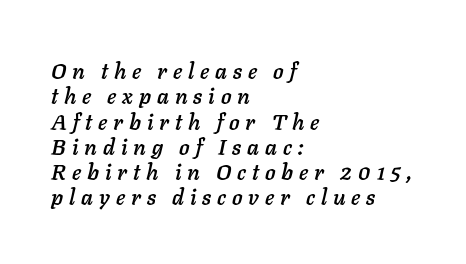
{"italic": "yes", "lean": "right", "slant_degrees": 11, "underline": "no", "align": "left", "line_spacing": "tight", "line_spacing_ratio": 1.15, "letter_spacing": "wide", "letter_spacing_em": 0.27, "glyph_px": 22}
